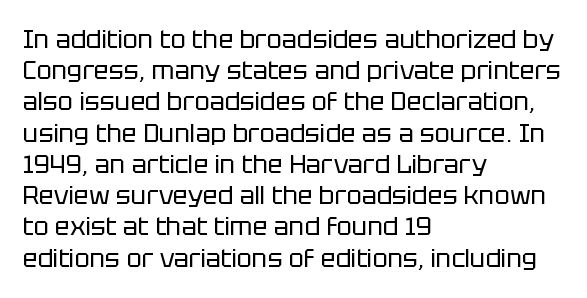
Spacing between characters is what you'd get straight out of the box. Ordinary non-slanted type is in use. The compositor pushed each line to the left boundary. Rows of type keep a routine distance in the vertical direction.
